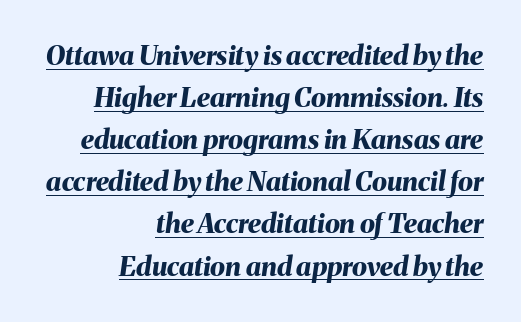
The setting favours the right margin, as signatures and pull-quotes sometimes do. Its strokes are broad and dark, the hallmark of bold type. Emphasis-style slanted type is in use. If you measured baseline to baseline, you'd find a middling distance. The lettering is marked with a stroke running underneath it.
